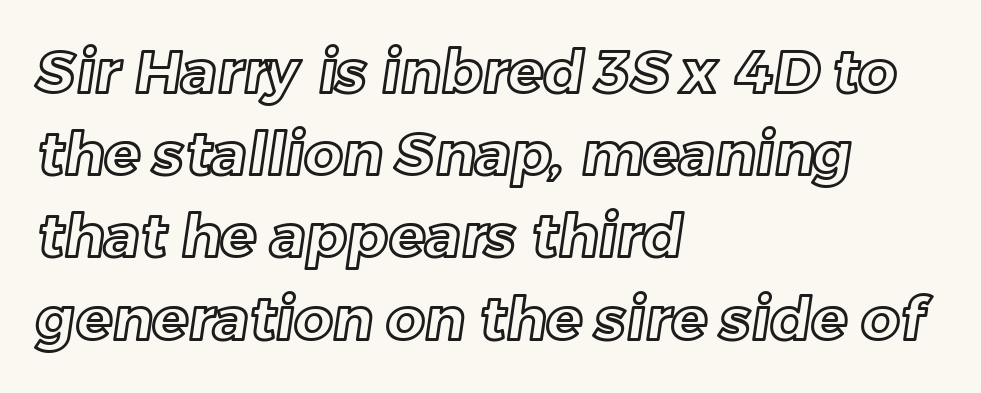
Q: Is the text underlined? A: No.
Q: How is the paragraph aligned? A: Left-aligned.
Q: Is the spacing between letters normal or unusually wide? A: Normal.
Q: Is the spacing between lines tight, normal or loose? A: Normal.
Q: Width (condensed, normal, or wide)? A: Normal.
Q: x-height? A: Medium.
Q: Monospaced? A: No.
